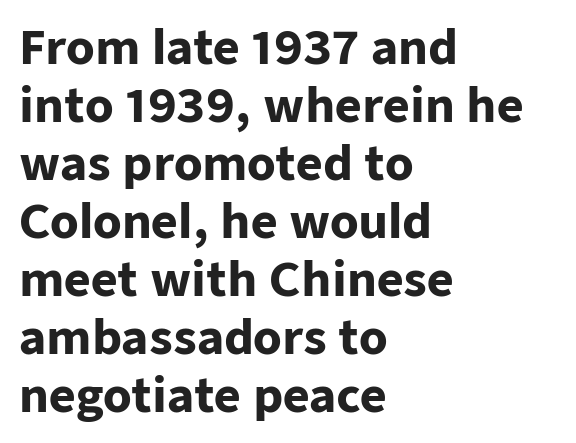
I'd describe the lettering as bold — thick and assertive. Does the copy run flush right? No — it runs flush left. The lines sit at an ordinary, default distance from one another. This is roman type, the default non-slanted kind. Is this a fixed-width face? No — the glyphs have proportional, varying widths. The line texture is even and compact thanks to regular tracking.
